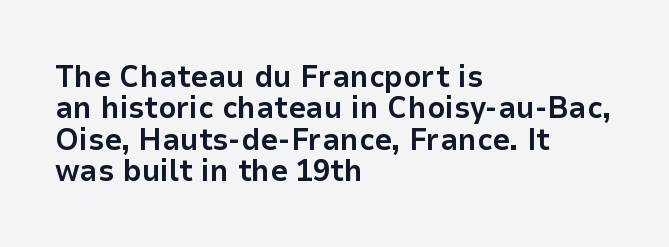
The letters stand straight up with perfectly vertical stems. The letters are bold, with thick, heavy strokes. Leading: reduced. There is no visible air inserted between adjacent glyphs.
